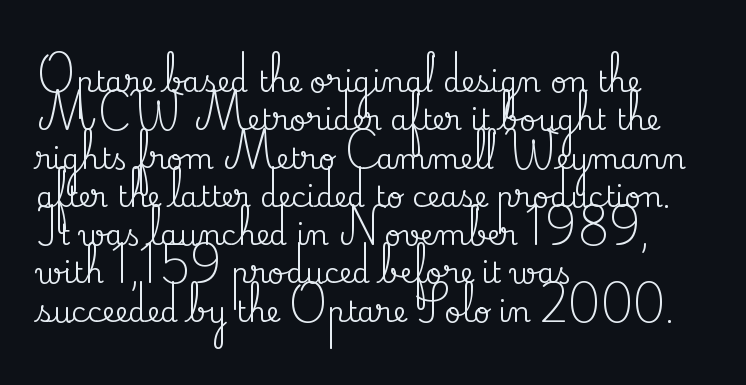
Q: Is the text italic (slanted)? A: No, it is upright.
Q: Is the typeface a serif or a sans-serif typeface? A: Serif.
Q: Is the text underlined? A: No.
Q: How is the paragraph aligned? A: Left-aligned.
Q: Is the spacing between letters normal or unusually wide? A: Normal.
Q: Is the spacing between lines tight, normal or loose? A: Normal.
Q: Width (condensed, normal, or wide)? A: Normal.
Q: Stroke contrast? A: Medium.
Q: x-height? A: Small.
Q: Monospaced? A: No.
